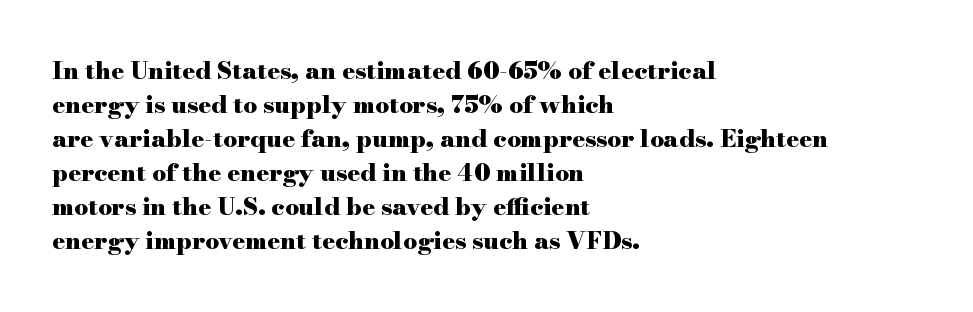
The image shows 24 px bold type, upright; set left-aligned, normal line spacing (1.42x), normal letter spacing, not underlined.
